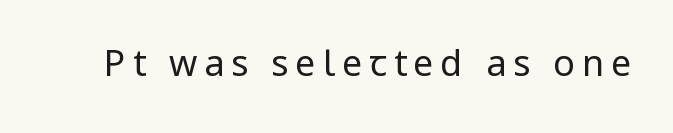
Bold? No — there's no thickening of the strokes. Observe the absence of serifs on each vertical stroke in this sample. The specimen omits any rule beneath the text block's lines. These lines are rendered in a variable-pitch font. Notice how the stems are strictly vertical — no italics here.
